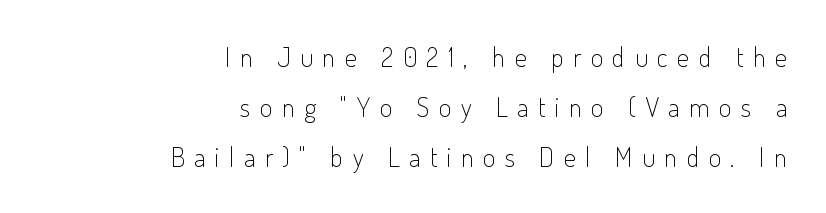
Q: Is the text bold? A: No.
Q: Is the text italic (slanted)? A: No, it is upright.
Q: Is the text underlined? A: No.
Q: How is the paragraph aligned? A: Right-aligned.
Q: Is the spacing between letters normal or unusually wide? A: Unusually wide.
